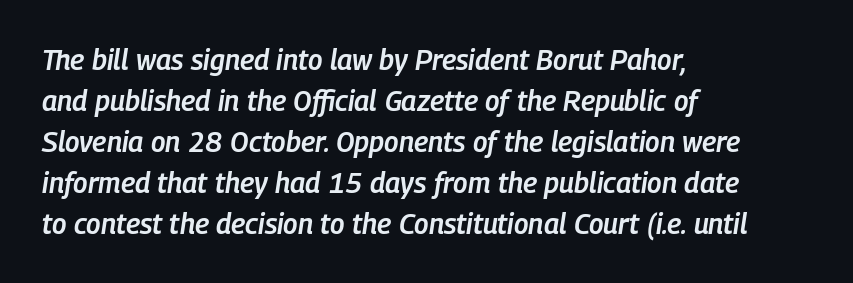
{"italic": "yes", "lean": "right", "slant_degrees": 9, "bold": "semi", "weight": "semibold", "width": "condensed", "stroke_contrast": "low", "x_height": "medium", "monospaced": "no", "underline": "no", "align": "left", "line_spacing": "normal", "line_spacing_ratio": 1.46, "letter_spacing": "normal", "letter_spacing_em": 0.0, "glyph_px": 28}
